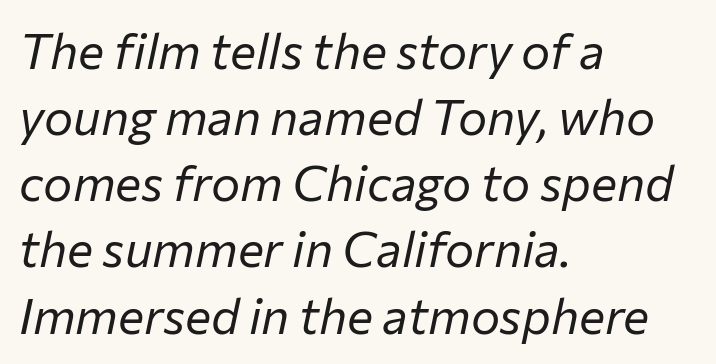
The lettering tilts uniformly, giving the passage an italic look. Do the characters align in a grid? No, the font is proportional. The words here are not underlined. The strokes carry an ordinary text weight at most.
